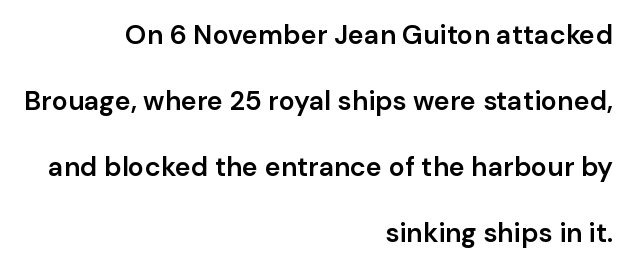
{"italic": "no", "bold": "semi", "underline": "no", "align": "right", "line_spacing": "loose", "line_spacing_ratio": 2.44, "letter_spacing": "normal", "letter_spacing_em": 0.0, "glyph_px": 27}
